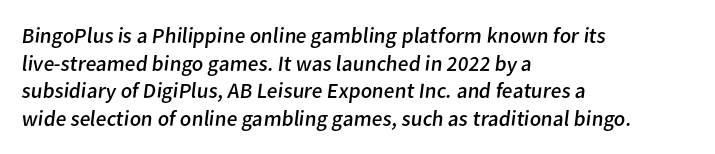
The image shows 22 px text type; set left-aligned, normal line spacing (1.26x), normal letter spacing, not underlined.
